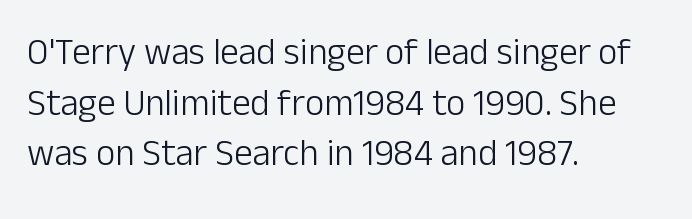
Proportional: the letters do not fall into vertical columns. This is not heavy type; no bold has been used. Descenders hang freely into open space. This sample uses plain, unmodified letter spacing. The typesetter chose a ragged-right arrangement here.
